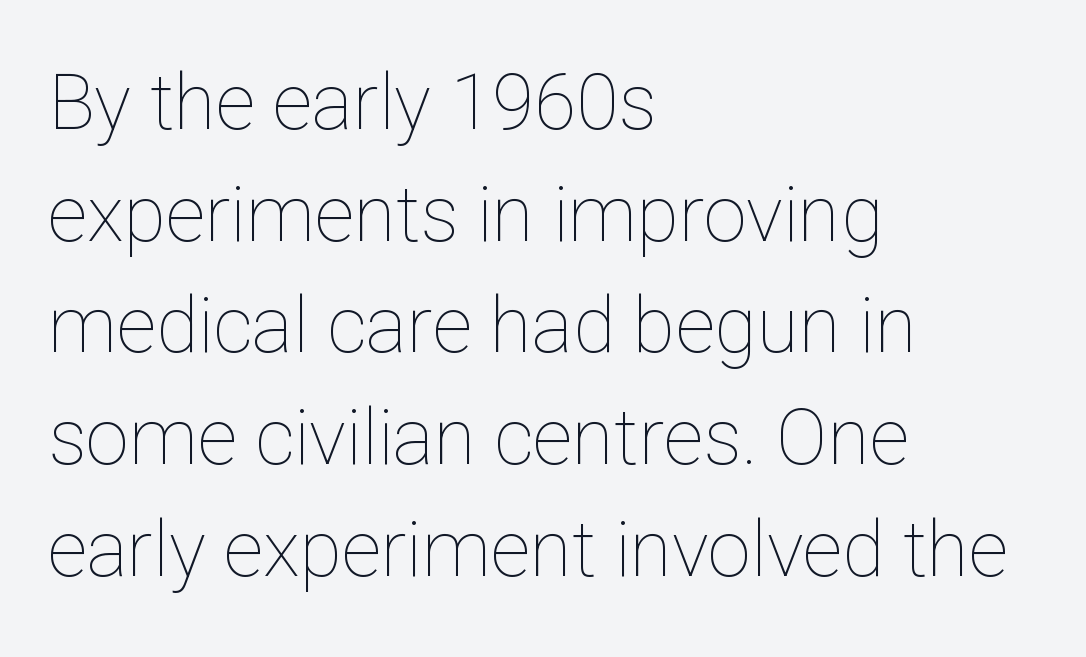
Q: Is the text bold? A: No.
Q: Is the text italic (slanted)? A: No, it is upright.
Q: Is the text underlined? A: No.
Q: How is the paragraph aligned? A: Left-aligned.
Q: Is the spacing between letters normal or unusually wide? A: Normal.
Q: Is the spacing between lines tight, normal or loose? A: Normal.
Q: Width (condensed, normal, or wide)? A: Normal.
Q: Stroke contrast? A: Low.
Q: x-height? A: Medium.
Q: Monospaced? A: No.
